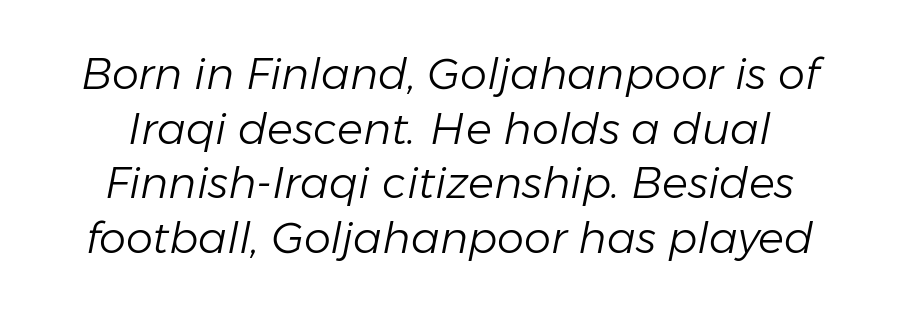
{"italic": "yes", "lean": "right", "slant_degrees": 11, "bold": "no", "weight": "light", "width": "normal", "stroke_contrast": "low", "x_height": "medium", "monospaced": "no", "underline": "no", "line_spacing": "normal", "line_spacing_ratio": 1.27, "letter_spacing": "normal", "letter_spacing_em": 0.0, "glyph_px": 43}
